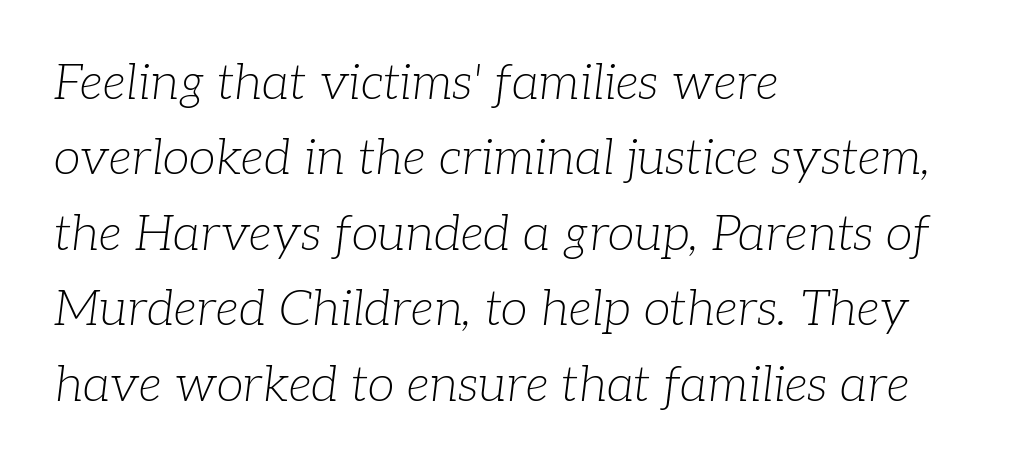
Q: Is the text bold? A: No.
Q: Is the text italic (slanted)? A: Yes, it leans right by about 7 degrees.
Q: Is the typeface a serif or a sans-serif typeface? A: Serif.
Q: Is the text underlined? A: No.
Q: How is the paragraph aligned? A: Left-aligned.
Q: Is the spacing between letters normal or unusually wide? A: Normal.
Q: Is the spacing between lines tight, normal or loose? A: Normal.
Q: Width (condensed, normal, or wide)? A: Normal.
Q: Stroke contrast? A: Low.
Q: x-height? A: Medium.
Q: Monospaced? A: No.
